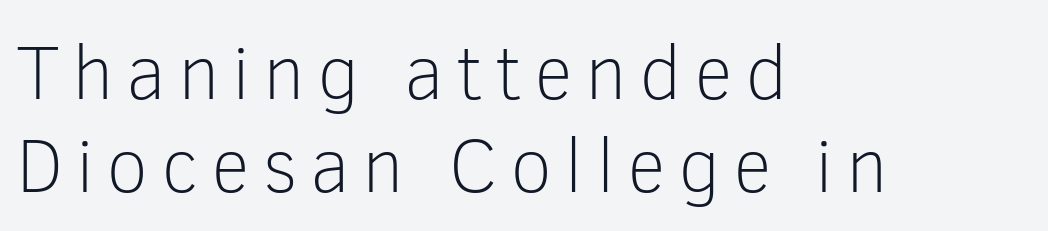
Q: Is the text bold? A: No.
Q: Is the text italic (slanted)? A: No, it is upright.
Q: Is the typeface a serif or a sans-serif typeface? A: Sans-serif.
Q: Is the text underlined? A: No.
Q: How is the paragraph aligned? A: Left-aligned.
Q: Width (condensed, normal, or wide)? A: Normal.
Q: Stroke contrast? A: Low.
Q: x-height? A: Medium.
Q: Monospaced? A: No.
